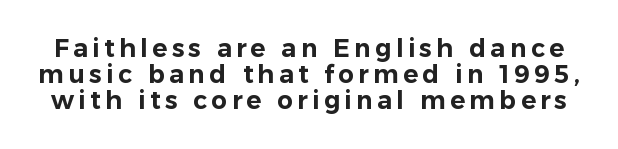
{"italic": "no", "underline": "no", "line_spacing": "tight", "line_spacing_ratio": 1.05, "glyph_px": 25}
